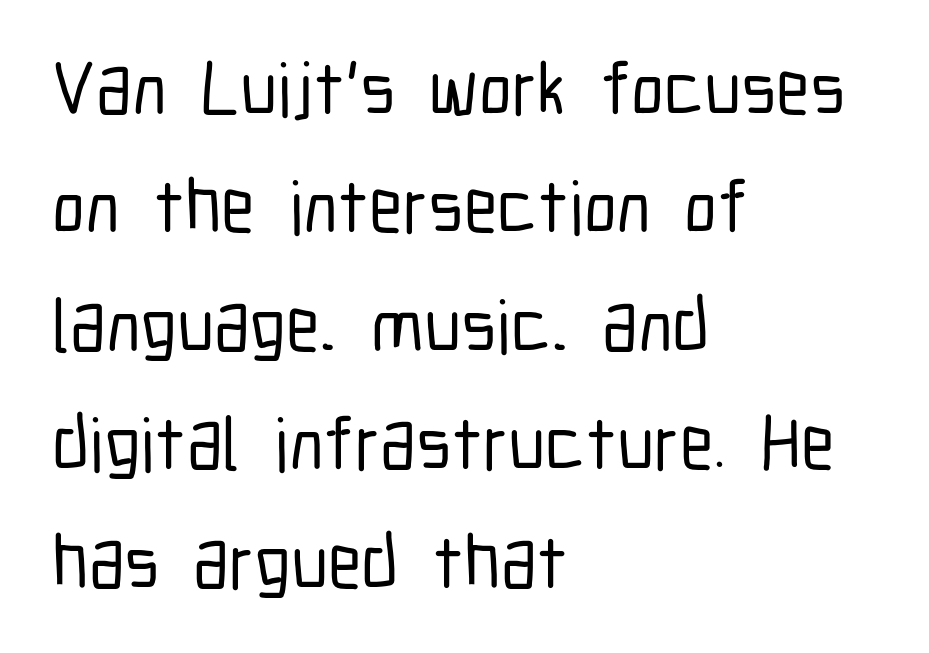
The image shows 75 px condensed sans-serif type, upright; set left-aligned, normal line spacing (1.58x), normal letter spacing, not underlined; low stroke contrast and a medium x-height.
